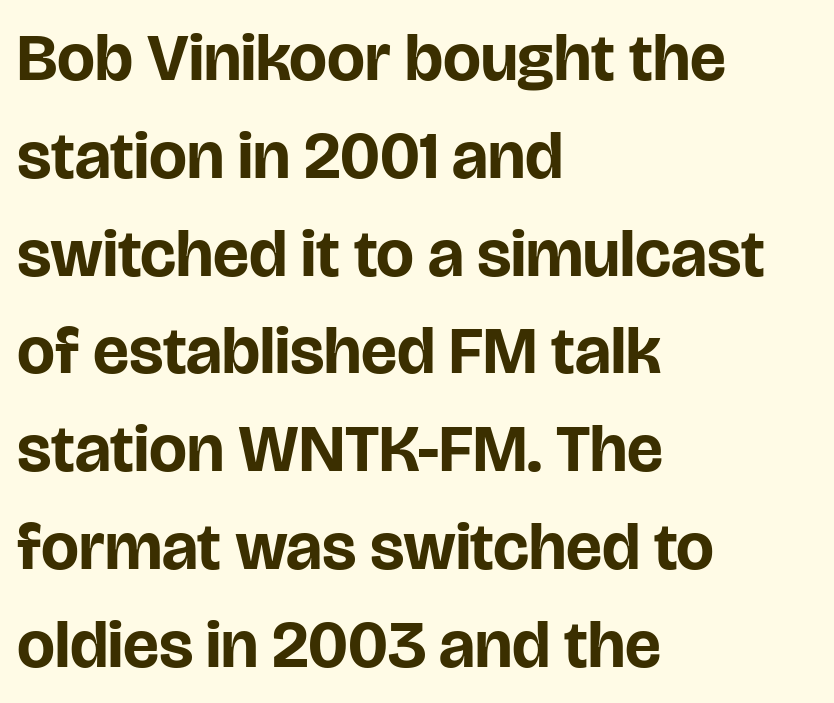
A typesetter would call this leading conventional body-copy spacing. If you drew a line through each stem, it would be perfectly vertical. Here the glyphs are tracked normally, forming tight word shapes. This rendering employs a face without finishing strokes, i.e., a sans-serif. The glyphs are unaccompanied by any horizontal stroke below them. Typographic density is high because the face is bold.
